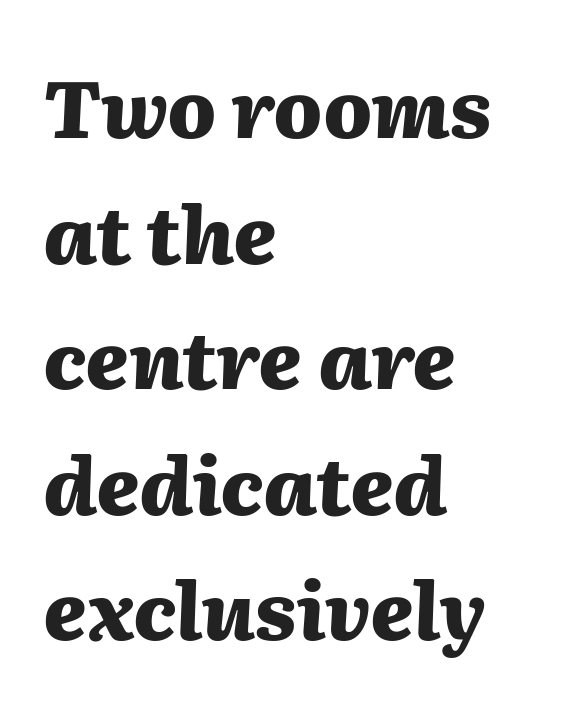
Anything drawn beneath the words? Only blank space. Alignment: flush left. The type is set solid horizontally, with unmodified tracking. There's an unmistakable incline to the writing here. Note the varied advance widths — an 'i' is clearly narrower than an 'm'.
